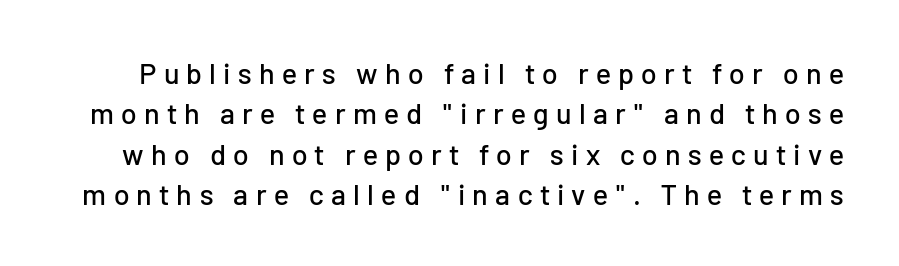
I'd call this a sans setting — the letters go barefoot. Designer's note — italics off, roman on. Do the characters align in a grid? No, the font is proportional. A normal amount of white space separates one row of letters from the next. Quick note: underline off. The passage shown has open, widely tracked lettering throughout.
